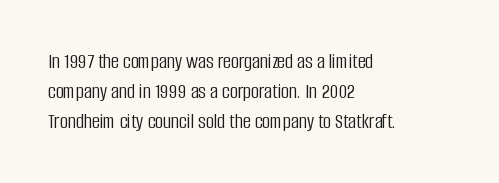
The image shows 22 px text type, upright; set left-aligned, normal line spacing (1.36x), normal letter spacing, not underlined.
